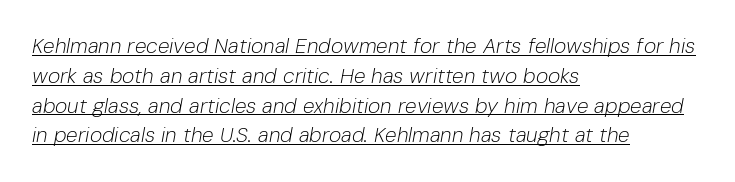
The image shows 21 px text type, italic (leaning right); set left-aligned, normal line spacing (1.42x), normal letter spacing, underlined.
